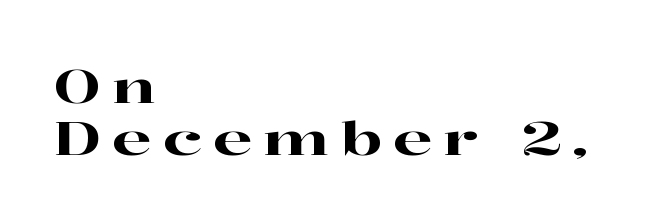
{"serif": "yes", "italic": "no", "width": "wide", "stroke_contrast": "high", "x_height": "medium", "monospaced": "no", "underline": "no", "align": "left", "line_spacing": "tight", "line_spacing_ratio": 1.14, "letter_spacing": "wide", "letter_spacing_em": 0.24, "glyph_px": 46}
